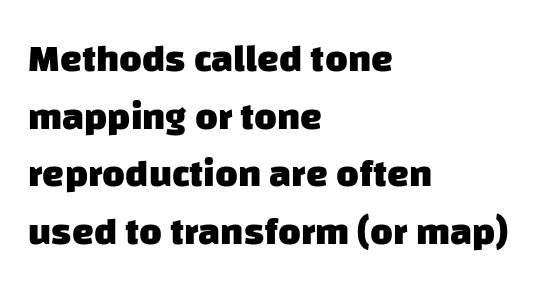
A typesetter would call this proportional, since set widths differ per character. The passage shown is typeset with a sans-serif family. Is there much room between lines? A standard amount, neither cramped nor airy. One-word summary of the alignment: left.
